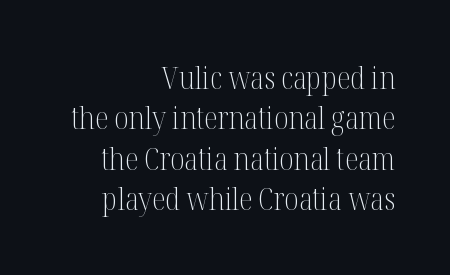
Is the letter spacing exaggerated? No — it looks like the ordinary default. The designer left line spacing at the default. The baseline area is clear. The typography opts for an upright posture over an oblique one. This sample has the flowing, uneven cadence of proportional lettering.
